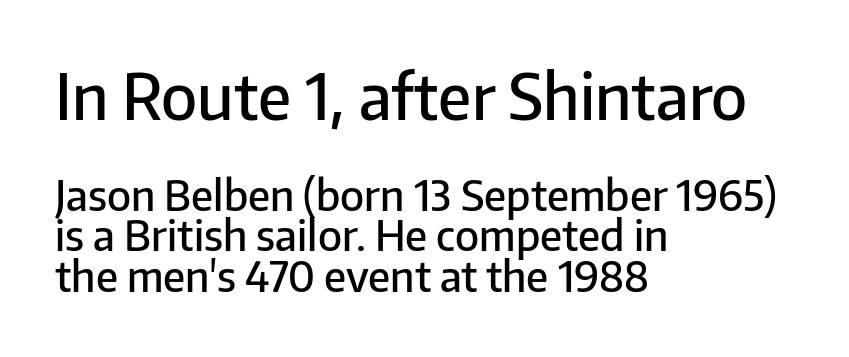
{"serif": "no", "italic": "no", "bold": "semi", "weight": "semibold", "width": "normal", "stroke_contrast": "low", "x_height": "medium", "monospaced": "no", "underline": "no", "align": "left", "line_spacing": "tight", "line_spacing_ratio": 0.97, "letter_spacing": "normal", "letter_spacing_em": 0.0, "larger_block": "first", "size_ratio": 1.5, "glyph_px": 63}
